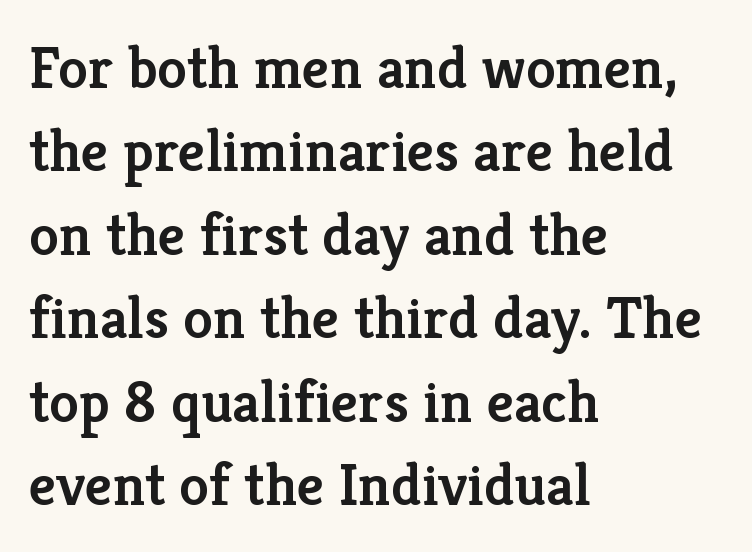
{"serif": "yes", "italic": "no", "bold": "semi", "weight": "semibold", "width": "normal", "stroke_contrast": "low", "x_height": "medium", "monospaced": "no", "underline": "no", "align": "left", "line_spacing": "normal", "line_spacing_ratio": 1.39, "letter_spacing": "normal", "letter_spacing_em": 0.0, "glyph_px": 60}
